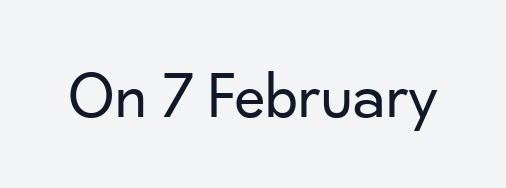
Q: Is the text bold? A: No.
Q: Is the text italic (slanted)? A: No, it is upright.
Q: Is the typeface a serif or a sans-serif typeface? A: Sans-serif.
Q: Is the text underlined? A: No.
Q: Is the spacing between letters normal or unusually wide? A: Normal.
Q: Width (condensed, normal, or wide)? A: Normal.
Q: Stroke contrast? A: Low.
Q: x-height? A: Small.
Q: Monospaced? A: No.
